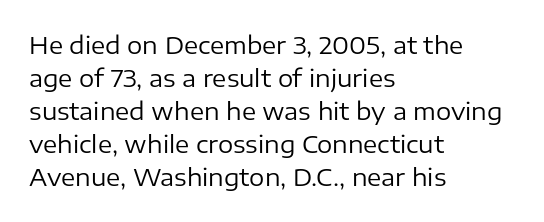
Horizontally, the lines are justified to the leading edge only. A roman cut, with each character standing at attention. The lines sit at an ordinary, default distance from one another. The font sits on the lighter half of the weight spectrum, regular included. Just letters on the line, the space beneath them empty. Standard letterfit; no display-style spreading of the glyphs.
